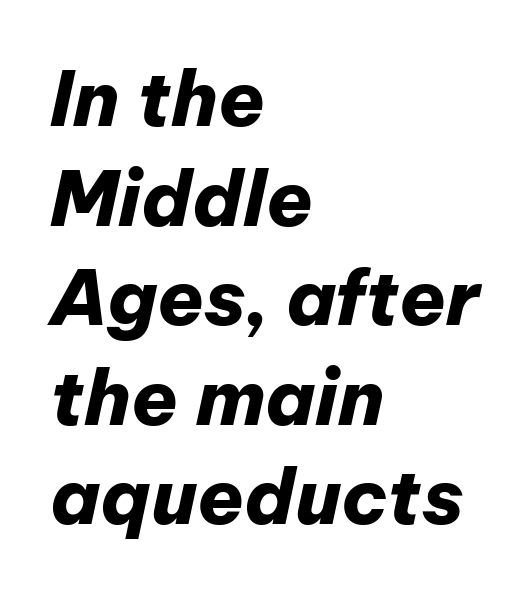
Q: Is the text bold? A: Yes.
Q: Is the text italic (slanted)? A: Yes, it leans right by about 12 degrees.
Q: Is the text underlined? A: No.
Q: How is the paragraph aligned? A: Left-aligned.
Q: Is the spacing between letters normal or unusually wide? A: Normal.
Q: Is the spacing between lines tight, normal or loose? A: Normal.
Q: Width (condensed, normal, or wide)? A: Normal.
Q: Stroke contrast? A: Low.
Q: x-height? A: Medium.
Q: Monospaced? A: No.
